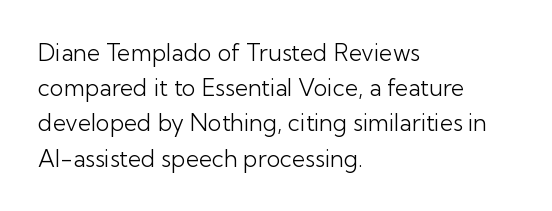
Q: Is the text bold? A: No.
Q: Is the text italic (slanted)? A: No, it is upright.
Q: Is the text underlined? A: No.
Q: How is the paragraph aligned? A: Left-aligned.
Q: Is the spacing between letters normal or unusually wide? A: Normal.
Q: Is the spacing between lines tight, normal or loose? A: Normal.
